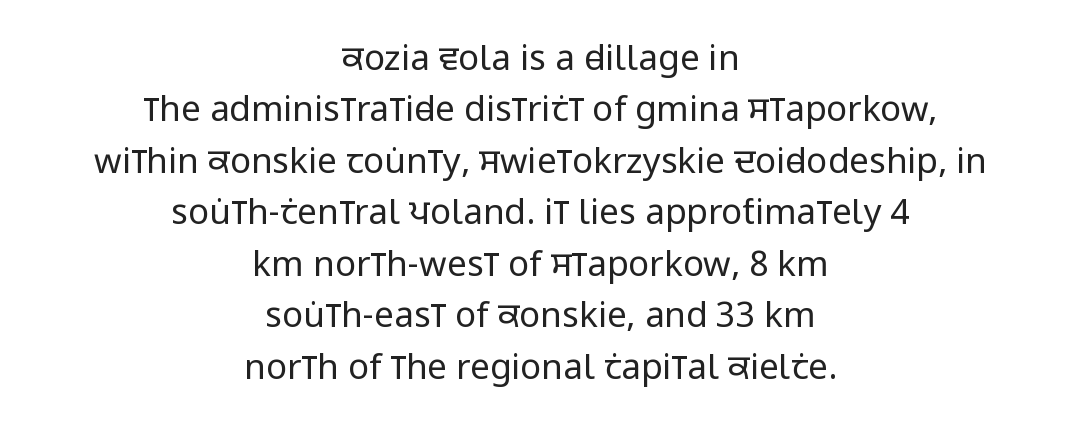
It's the straight-up-and-down kind of type. Horizontally, the lines are justified to the midpoint only. The letters sit at their default tracking, neither squeezed nor spread. The typeface has the unassuming heft of standard copy or less. The face used here is proportionally spaced, like ordinary book or web type.
